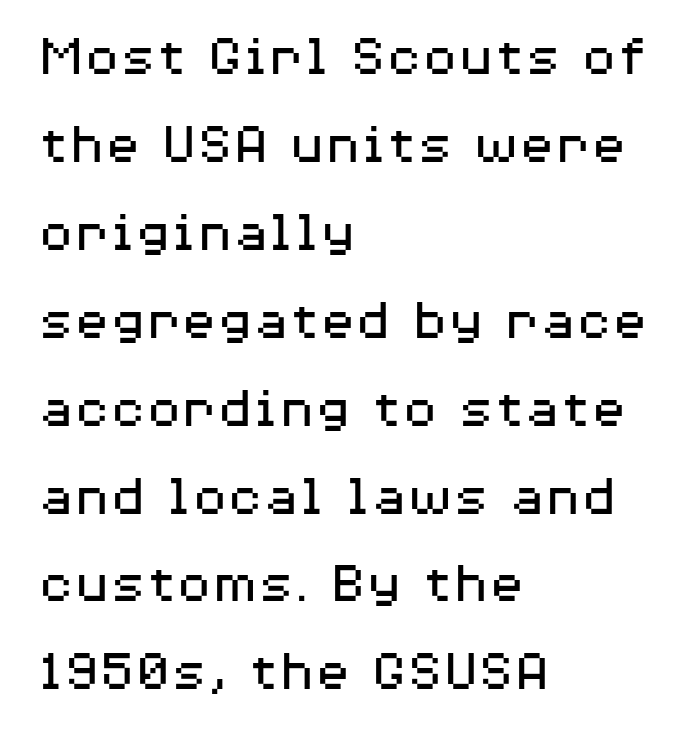
The image shows 59 px regular-weight, wide sans-serif type, upright; set left-aligned, normal line spacing (1.49x), normal letter spacing, not underlined; medium stroke contrast and a medium x-height.
